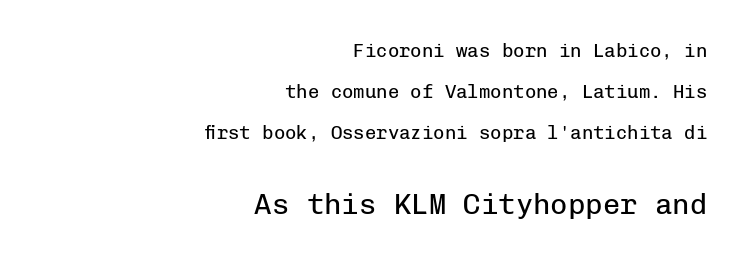
{"serif": "no", "italic": "no", "bold": "no", "weight": "regular", "width": "normal", "stroke_contrast": "low", "x_height": "medium", "monospaced": "yes", "underline": "no", "align": "right", "line_spacing": "loose", "line_spacing_ratio": 2.17, "letter_spacing": "normal", "letter_spacing_em": 0.0, "larger_block": "second", "size_ratio": 1.53, "glyph_px": 29}
